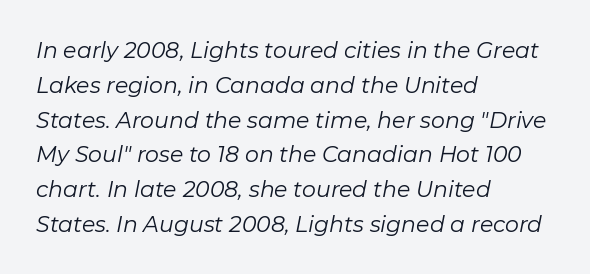
The image shows 22 px text type, italic (leaning right); set left-aligned, normal line spacing (1.58x), normal letter spacing, not underlined.
